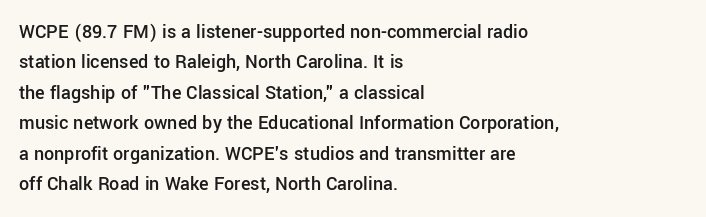
The image shows 20 px text type, upright; set left-aligned, normal line spacing (1.52x), normal letter spacing, not underlined.
